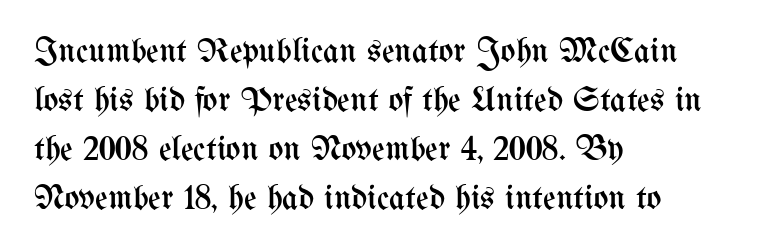
Q: Is the text bold? A: No.
Q: Is the text italic (slanted)? A: No, it is upright.
Q: Is the text underlined? A: No.
Q: How is the paragraph aligned? A: Left-aligned.
Q: Is the spacing between letters normal or unusually wide? A: Normal.
Q: Is the spacing between lines tight, normal or loose? A: Normal.
Q: Width (condensed, normal, or wide)? A: Condensed.
Q: Stroke contrast? A: Medium.
Q: x-height? A: Medium.
Q: Monospaced? A: No.
